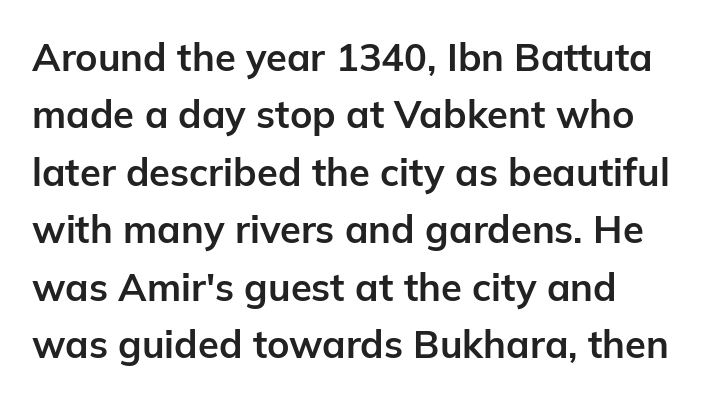
Unmarked baselines from the first word to the last. Character widths vary here, with narrow letters taking less room than wide ones. Style check: upright. There is no visible air inserted between adjacent glyphs. Regular leading. Serif or sans? Sans — the stroke terminals are bare.
